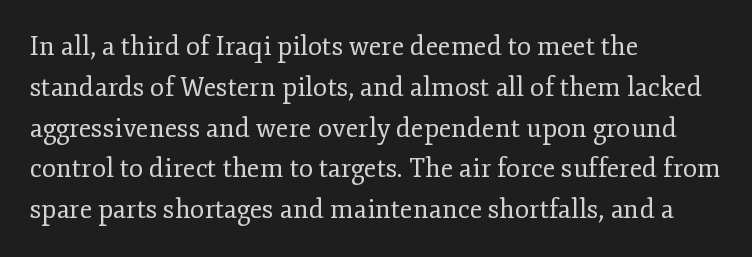
{"italic": "no", "bold": "no", "underline": "no", "align": "left", "line_spacing": "normal", "line_spacing_ratio": 1.57, "letter_spacing": "normal", "letter_spacing_em": 0.0, "glyph_px": 26}
